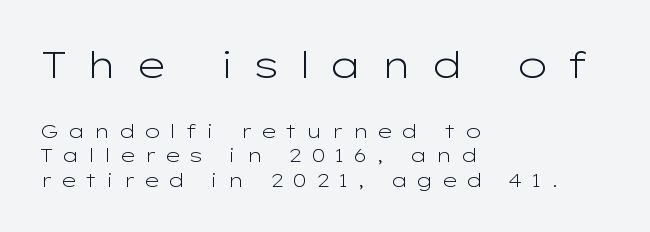
The text block is weighted toward the left margin, trailing off unevenly rightward. The characters display no serif detailing; their extremities are plain. If you squint, the top block still reads clearly — it's the larger of the two. How would I describe the line gaps? Plain and ordinary.
